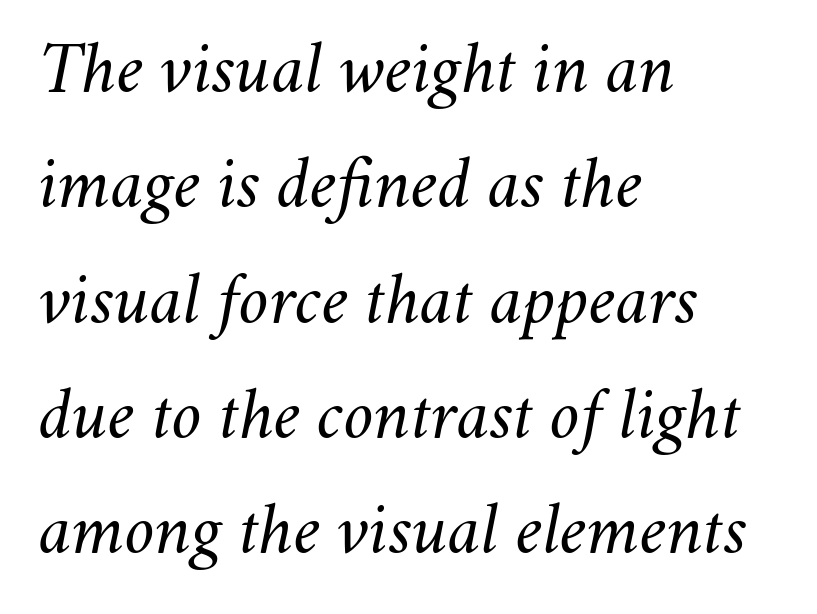
{"italic": "yes", "lean": "right", "slant_degrees": 11, "bold": "no", "weight": "regular", "width": "normal", "stroke_contrast": "medium", "x_height": "small", "monospaced": "no", "underline": "no", "align": "left", "line_spacing": "normal", "line_spacing_ratio": 1.58, "letter_spacing": "normal", "letter_spacing_em": 0.0, "glyph_px": 73}
